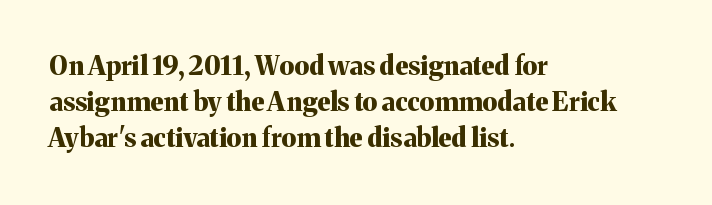
The image shows 26 px bold type, upright; set left-aligned, normal line spacing (1.39x), normal letter spacing, not underlined.
